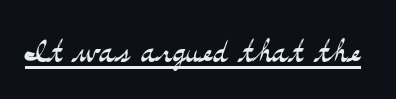
The image shows 43 px light, wide serif type; set normal letter spacing, underlined; medium stroke contrast and a small x-height.
